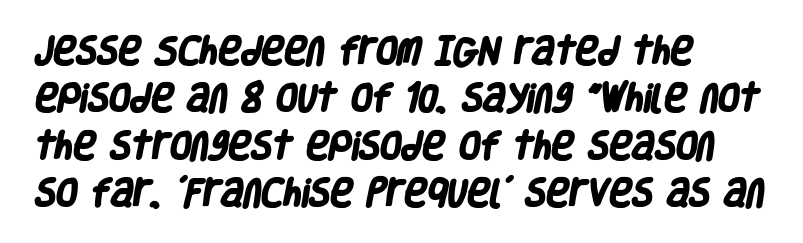
The image shows 31 px heavy, condensed sans-serif type; set left-aligned, normal line spacing (1.53x), normal letter spacing, not underlined; low stroke contrast and a large x-height.
